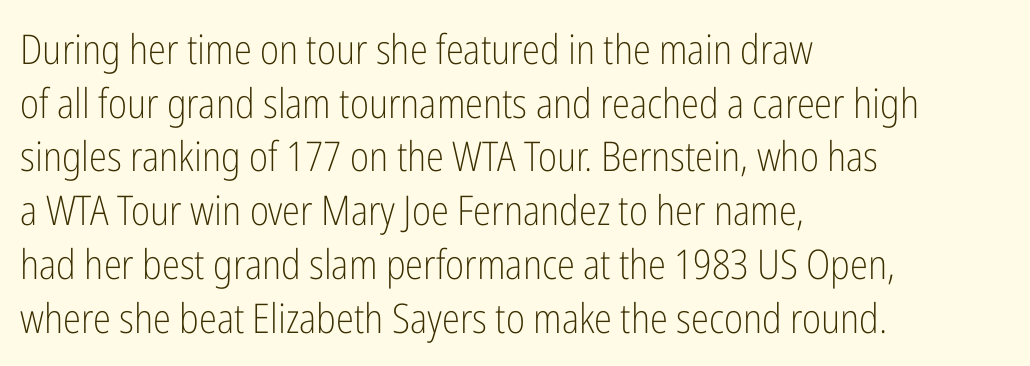
The image shows 41 px light, condensed sans-serif type, upright; set left-aligned, normal line spacing (1.31x), normal letter spacing, not underlined; low stroke contrast and a medium x-height.
